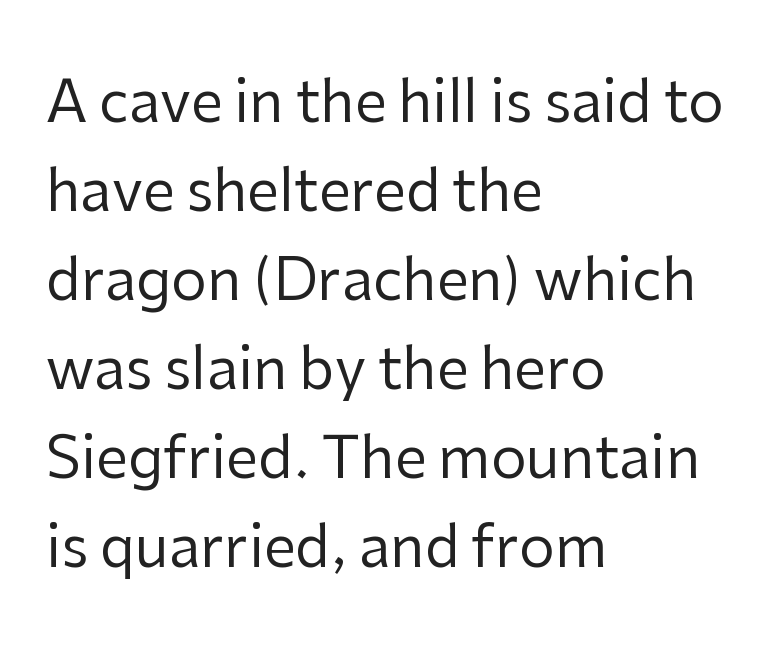
The image shows 57 px regular-weight sans-serif type, upright; set left-aligned, normal line spacing (1.56x), normal letter spacing, not underlined; low stroke contrast and a medium x-height.
